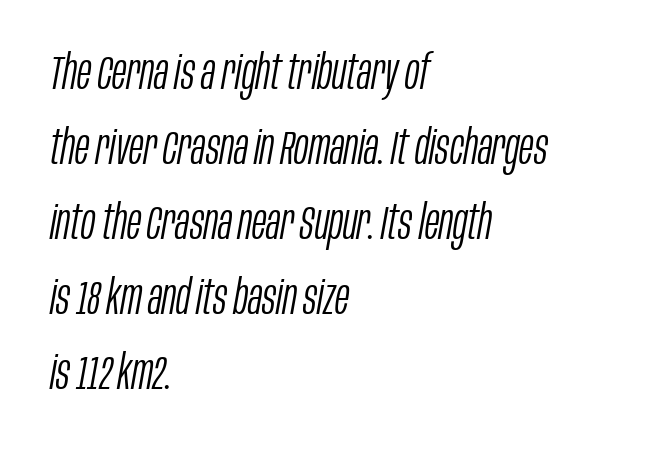
The strip under each line holds only bare page. Regular leading. Compared with a typical body face, this is equally light or lighter still. Quick note: italic. Honestly, the letter spacing is just normal — you wouldn't notice it.
